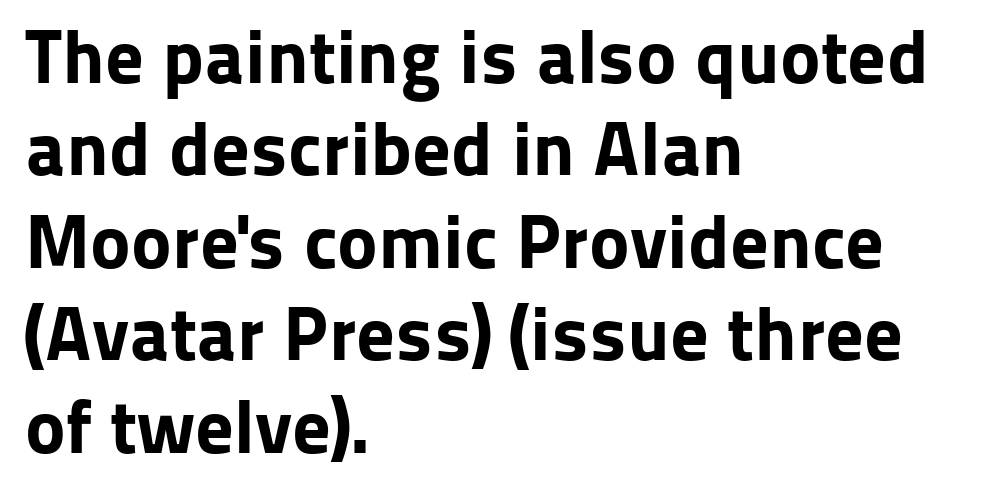
The lettering stays uniformly vertical, giving the passage a roman look. A typesetter would label this face a sans. The rag falls on the right side of this text block. Think of a printed novel: that variable character pitch is what you see here. Compared with an ordinary text face, these strokes are far heavier — a full bold.
